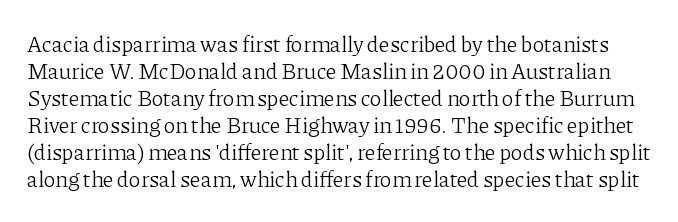
Q: Is the text bold? A: No.
Q: Is the text italic (slanted)? A: No, it is upright.
Q: Is the text underlined? A: No.
Q: Is the spacing between letters normal or unusually wide? A: Normal.
